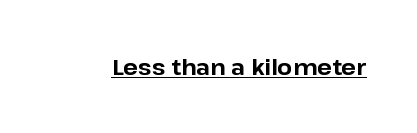
{"italic": "no", "bold": "yes", "underline": "yes", "letter_spacing": "normal", "letter_spacing_em": 0.0, "glyph_px": 22}
